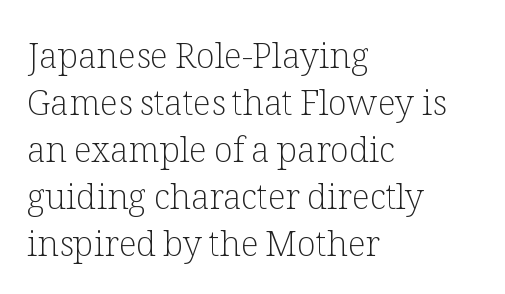
{"serif": "yes", "italic": "no", "bold": "no", "weight": "light", "width": "normal", "stroke_contrast": "low", "x_height": "medium", "monospaced": "no", "underline": "no", "align": "left", "line_spacing": "normal", "line_spacing_ratio": 1.34, "letter_spacing": "normal", "letter_spacing_em": 0.0, "glyph_px": 35}
